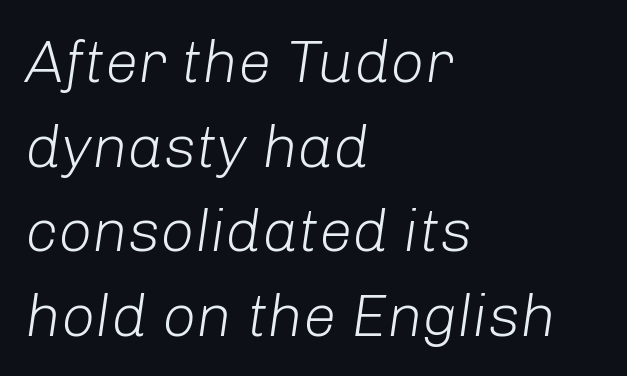
The image shows 60 px light type, italic (leaning right); set left-aligned, normal line spacing (1.41x), normal letter spacing, not underlined; low stroke contrast and a medium x-height.
